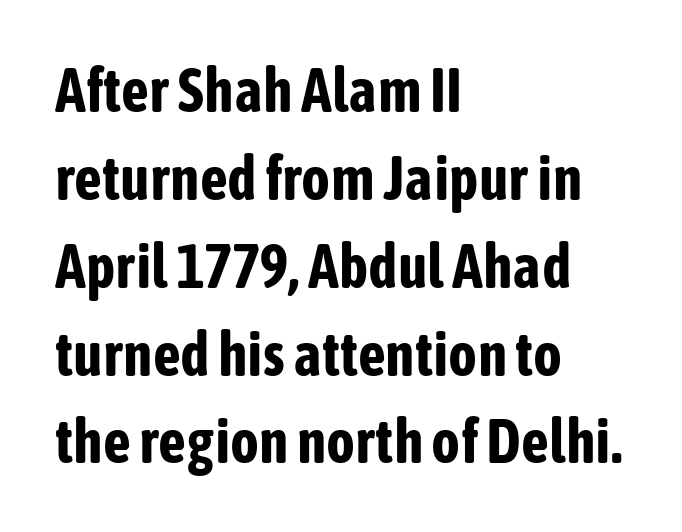
Q: Is the text bold? A: Yes.
Q: Is the text italic (slanted)? A: No, it is upright.
Q: Is the typeface a serif or a sans-serif typeface? A: Sans-serif.
Q: Is the text underlined? A: No.
Q: How is the paragraph aligned? A: Left-aligned.
Q: Is the spacing between letters normal or unusually wide? A: Normal.
Q: Is the spacing between lines tight, normal or loose? A: Normal.
Q: Width (condensed, normal, or wide)? A: Condensed.
Q: Stroke contrast? A: Low.
Q: x-height? A: Medium.
Q: Monospaced? A: No.
